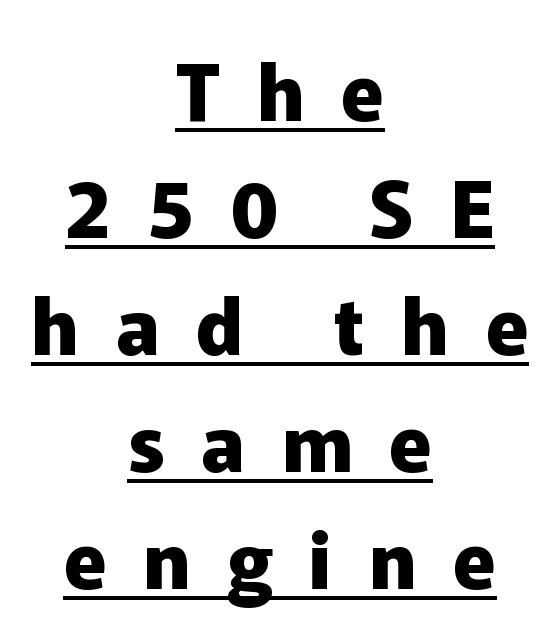
The image shows 78 px heavy sans-serif type, upright; set centered, normal line spacing (1.5x), unusually wide letter spacing (+0.47 em), underlined; low stroke contrast and a medium x-height.
